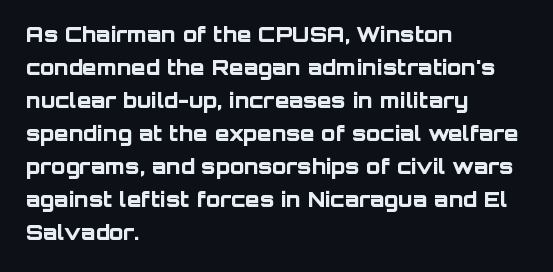
Q: Is the text bold? A: Yes.
Q: Is the text italic (slanted)? A: No, it is upright.
Q: Is the text underlined? A: No.
Q: How is the paragraph aligned? A: Left-aligned.
Q: Is the spacing between letters normal or unusually wide? A: Normal.
Q: Is the spacing between lines tight, normal or loose? A: Normal.
